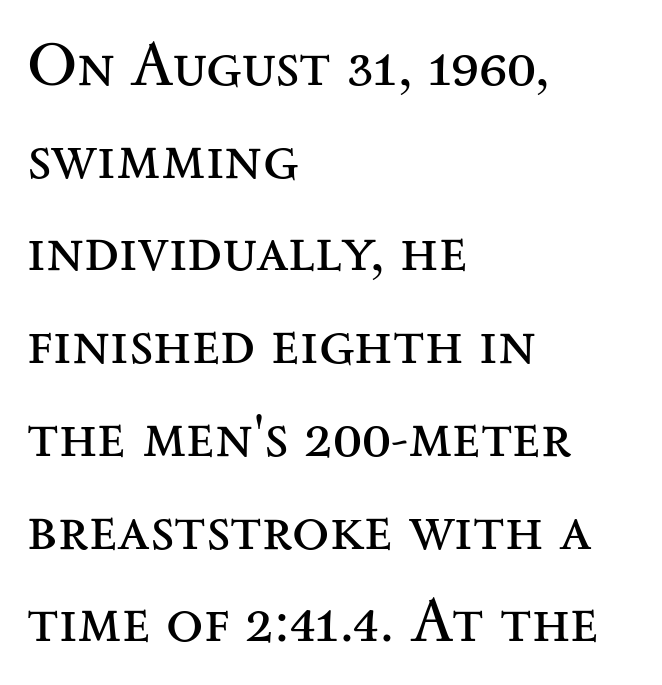
The image shows 61 px regular-weight, wide serif type, upright; set left-aligned, normal line spacing (1.52x), normal letter spacing, not underlined; medium stroke contrast and a small x-height.
